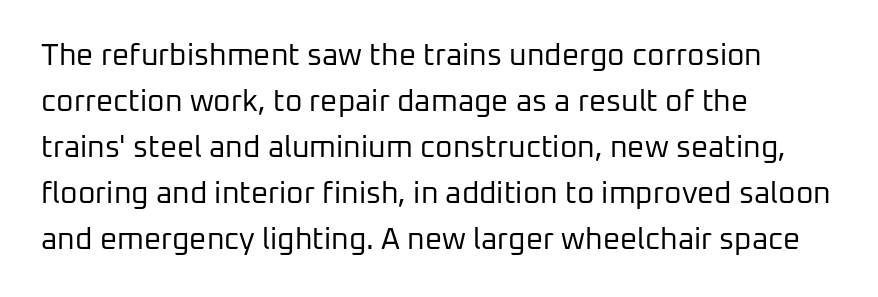
Q: Is the text bold? A: No.
Q: Is the text italic (slanted)? A: No, it is upright.
Q: Is the typeface a serif or a sans-serif typeface? A: Sans-serif.
Q: Is the text underlined? A: No.
Q: How is the paragraph aligned? A: Left-aligned.
Q: Is the spacing between letters normal or unusually wide? A: Normal.
Q: Is the spacing between lines tight, normal or loose? A: Normal.
Q: Width (condensed, normal, or wide)? A: Normal.
Q: Stroke contrast? A: Low.
Q: x-height? A: Medium.
Q: Monospaced? A: No.
